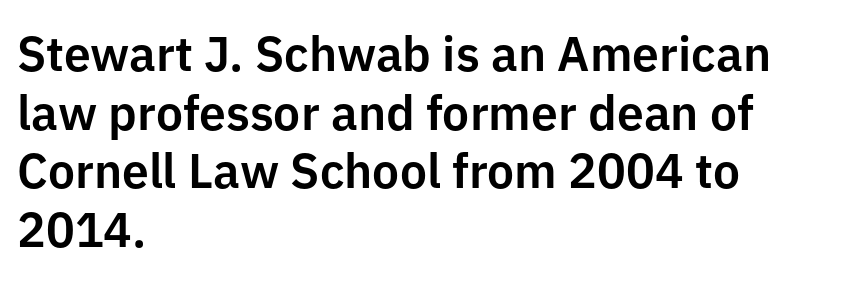
Tall strokes in this sample are plumb rather than angled. Here the designer chose a conventional face with non-uniform glyph widths. This rendering employs a face without finishing strokes, i.e., a sans-serif. Descenders hang freely into open space. Does the copy run flush right? No — it runs flush left. No extra tracking has been applied to these lines.
